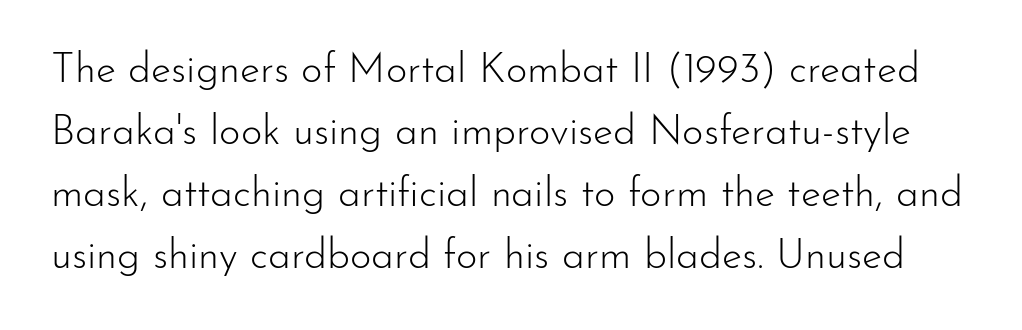
{"serif": "no", "italic": "no", "bold": "no", "weight": "light", "width": "normal", "stroke_contrast": "low", "x_height": "small", "monospaced": "no", "underline": "no", "line_spacing": "normal", "line_spacing_ratio": 1.51, "letter_spacing": "normal", "letter_spacing_em": 0.0, "glyph_px": 41}
